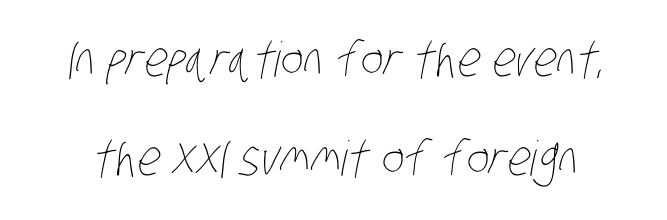
{"bold": "no", "weight": "thin", "width": "condensed", "stroke_contrast": "low", "x_height": "large", "monospaced": "no", "underline": "no", "line_spacing": "loose", "line_spacing_ratio": 2.06, "letter_spacing": "normal", "letter_spacing_em": 0.0, "glyph_px": 48}
